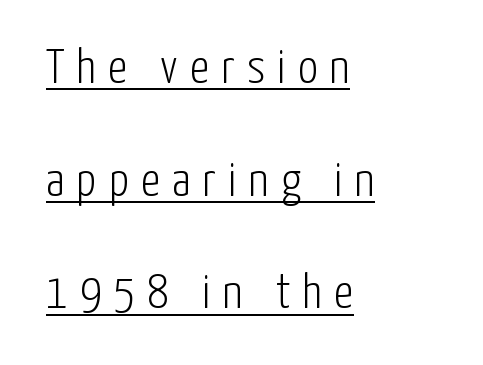
The image shows 49 px light, condensed sans-serif type, upright; set left-aligned, loose line spacing (2.3x), unusually wide letter spacing (+0.25 em), underlined; low stroke contrast and a medium x-height.
